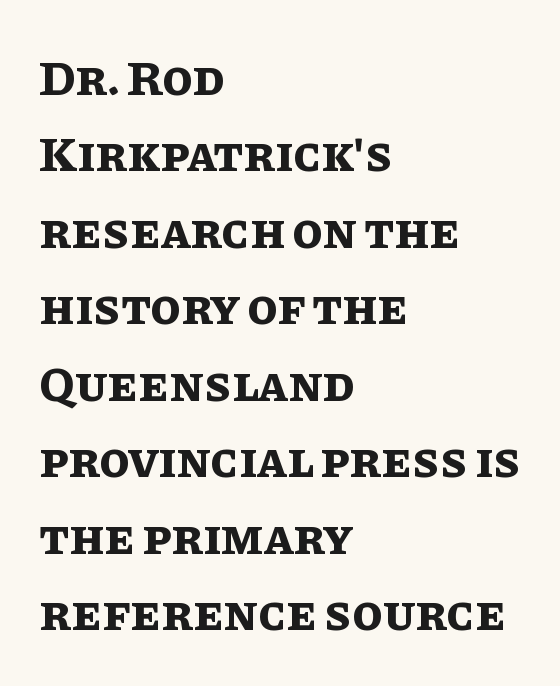
{"italic": "no", "bold": "yes", "weight": "bold", "width": "normal", "stroke_contrast": "low", "x_height": "large", "monospaced": "no", "underline": "no", "align": "left", "line_spacing": "normal", "line_spacing_ratio": 1.53, "letter_spacing": "normal", "letter_spacing_em": 0.0, "glyph_px": 50}
